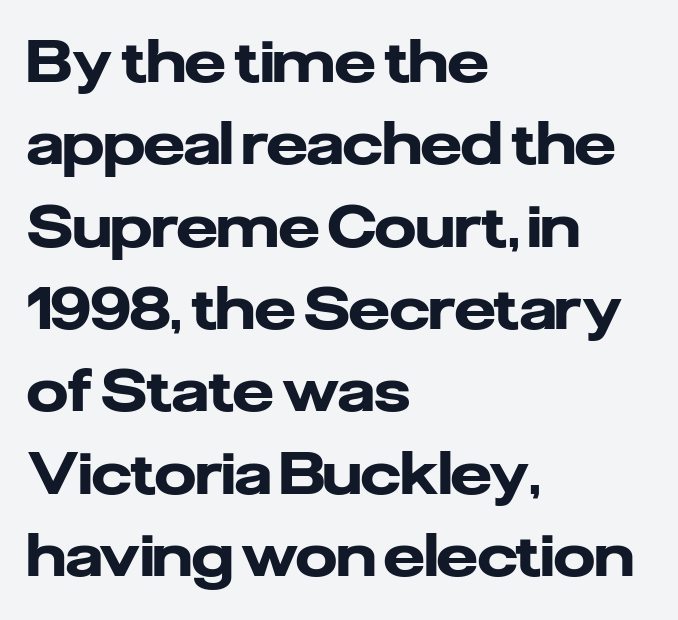
{"serif": "no", "italic": "no", "bold": "yes", "weight": "heavy", "width": "normal", "stroke_contrast": "low", "x_height": "medium", "monospaced": "no", "underline": "no", "align": "left", "line_spacing": "normal", "line_spacing_ratio": 1.42, "letter_spacing": "normal", "letter_spacing_em": 0.0, "glyph_px": 58}
